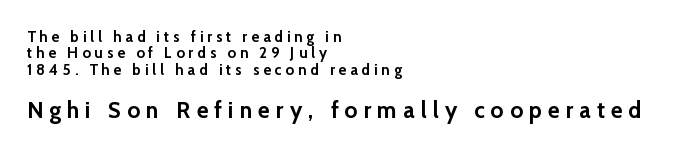
Q: Is the text bold? A: Yes.
Q: Is the text italic (slanted)? A: No, it is upright.
Q: Is the text underlined? A: No.
Q: How is the paragraph aligned? A: Left-aligned.
Q: Is the spacing between letters normal or unusually wide? A: Unusually wide.
Q: Is the spacing between lines tight, normal or loose? A: Tight.
Q: Which block of text is set in a larger size, the first (top) or the second (bottom)? A: The second (bottom) one.
